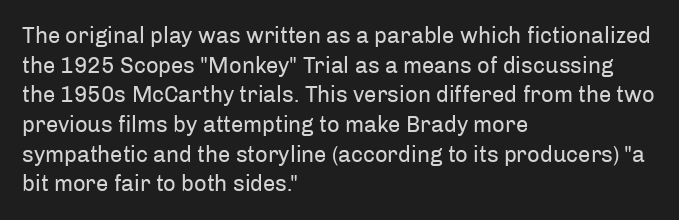
The image shows 22 px text type, upright; set left-aligned, normal line spacing (1.35x), normal letter spacing, not underlined.
